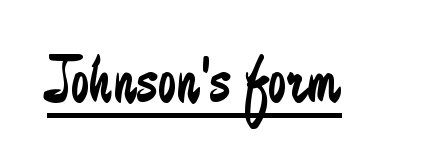
Q: Is the text bold? A: No.
Q: Is the text italic (slanted)? A: Yes.
Q: Is the typeface a serif or a sans-serif typeface? A: Sans-serif.
Q: Is the text underlined? A: Yes.
Q: Is the spacing between letters normal or unusually wide? A: Normal.
Q: Width (condensed, normal, or wide)? A: Condensed.
Q: Stroke contrast? A: Low.
Q: x-height? A: Medium.
Q: Monospaced? A: No.
